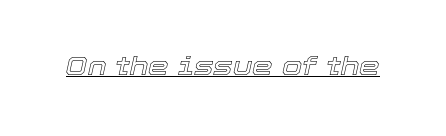
The face used here appears with an underline applied. Default kerning and tracking; the words read as compact shapes. Yep, that's italic — everything's leaning.
